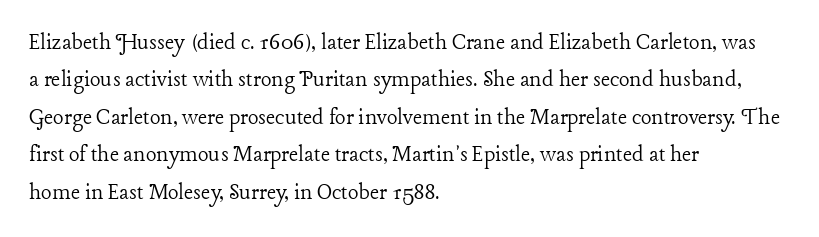
The image shows 25 px text type, upright; set left-aligned, normal line spacing (1.5x), normal letter spacing, not underlined.
